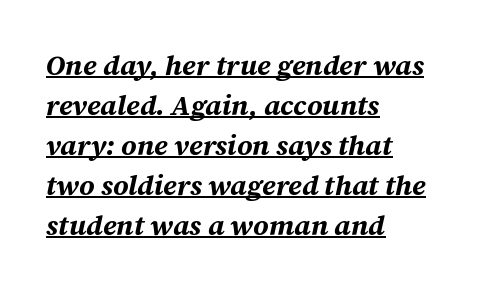
Note the varied advance widths — an 'i' is clearly narrower than an 'm'. Heavy-handed strokes throughout: this text is bold. Reading down the block, your eye returns to a fixed left position each line. The face used here is rendered with its standard letterfit. Every word sits above its own underline.
